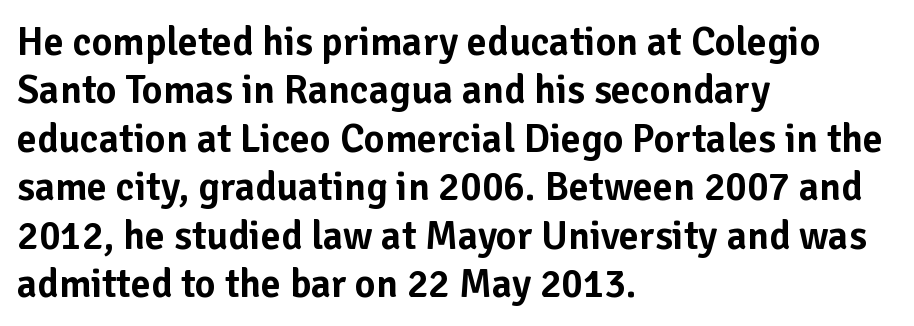
Q: Is the text italic (slanted)? A: No, it is upright.
Q: Is the typeface a serif or a sans-serif typeface? A: Sans-serif.
Q: Is the text underlined? A: No.
Q: How is the paragraph aligned? A: Left-aligned.
Q: Is the spacing between letters normal or unusually wide? A: Normal.
Q: Width (condensed, normal, or wide)? A: Normal.
Q: Stroke contrast? A: Low.
Q: x-height? A: Medium.
Q: Monospaced? A: No.
